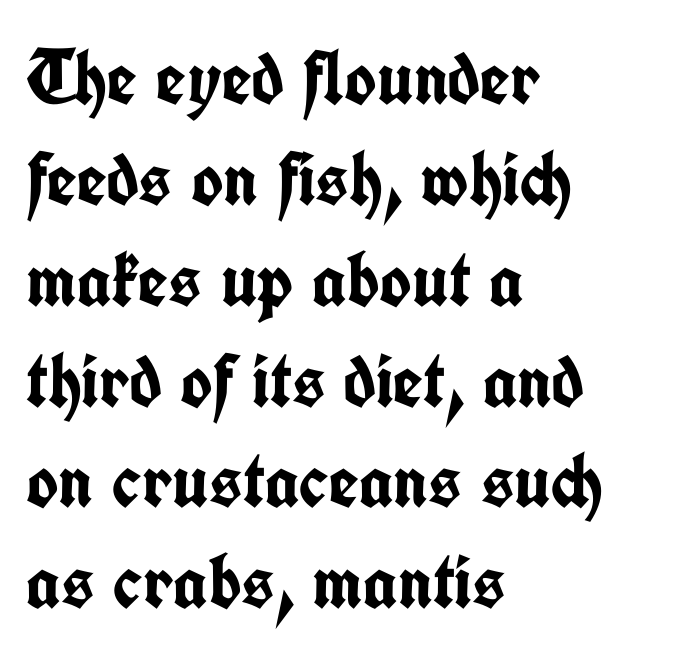
Q: Is the text bold? A: Yes.
Q: Is the text italic (slanted)? A: No, it is upright.
Q: Is the typeface a serif or a sans-serif typeface? A: Sans-serif.
Q: Is the text underlined? A: No.
Q: How is the paragraph aligned? A: Left-aligned.
Q: Is the spacing between letters normal or unusually wide? A: Normal.
Q: Is the spacing between lines tight, normal or loose? A: Normal.
Q: Width (condensed, normal, or wide)? A: Condensed.
Q: Stroke contrast? A: Low.
Q: x-height? A: Medium.
Q: Monospaced? A: No.
